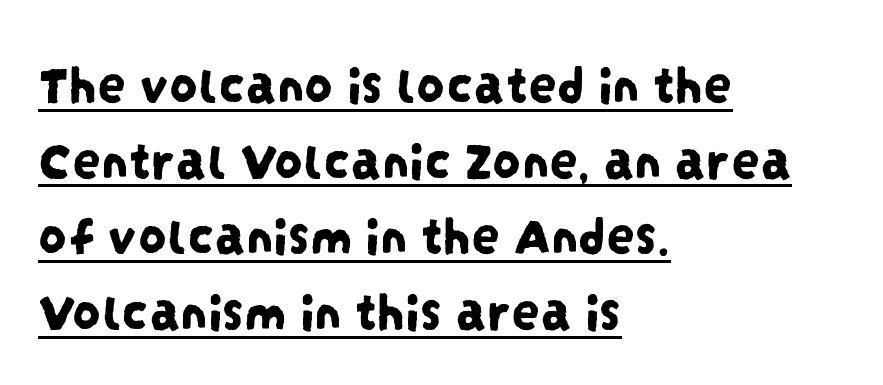
Rows of type keep a routine distance in the vertical direction. The paragraph has a hard left edge and a soft right edge. Honestly, the letter spacing is just normal — you wouldn't notice it. Note the varied advance widths — an 'i' is clearly narrower than an 'm'. These characters rest on top of a visible drawn line.
